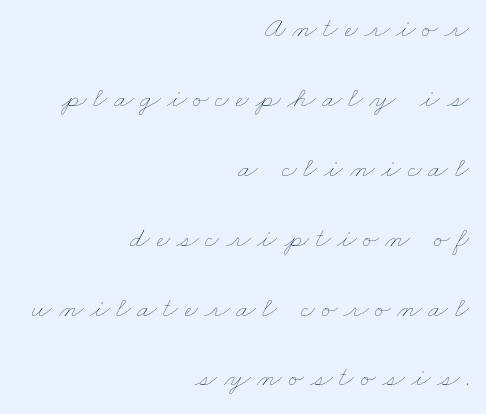
The paragraph has a hard right edge and a soft left edge. Substantial extra tracking has been applied to these lines. The glyphs are unaccompanied by any horizontal stroke below them. These lines are rendered in a variable-pitch font. What's the leading like? Stretched, with rows far apart.
